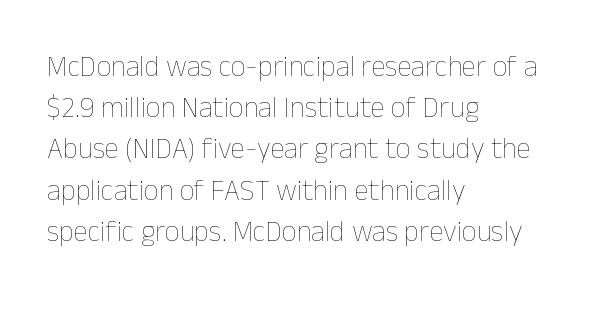
Q: Is the text bold? A: No.
Q: Is the text italic (slanted)? A: No, it is upright.
Q: Is the text underlined? A: No.
Q: How is the paragraph aligned? A: Left-aligned.
Q: Is the spacing between letters normal or unusually wide? A: Normal.
Q: Is the spacing between lines tight, normal or loose? A: Normal.
Q: Width (condensed, normal, or wide)? A: Normal.
Q: Stroke contrast? A: Low.
Q: x-height? A: Medium.
Q: Monospaced? A: No.
